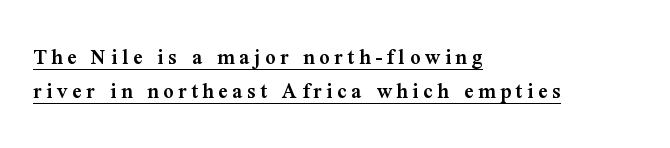
Q: Is the text bold? A: Semi-bold.
Q: Is the text italic (slanted)? A: No, it is upright.
Q: Is the text underlined? A: Yes.
Q: How is the paragraph aligned? A: Left-aligned.
Q: Is the spacing between letters normal or unusually wide? A: Unusually wide.
Q: Is the spacing between lines tight, normal or loose? A: Normal.
